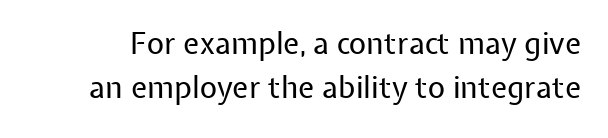
{"serif": "no", "italic": "no", "bold": "no", "weight": "regular", "width": "normal", "stroke_contrast": "low", "x_height": "medium", "monospaced": "no", "underline": "no", "line_spacing": "normal", "line_spacing_ratio": 1.47, "letter_spacing": "normal", "letter_spacing_em": 0.0, "glyph_px": 30}
